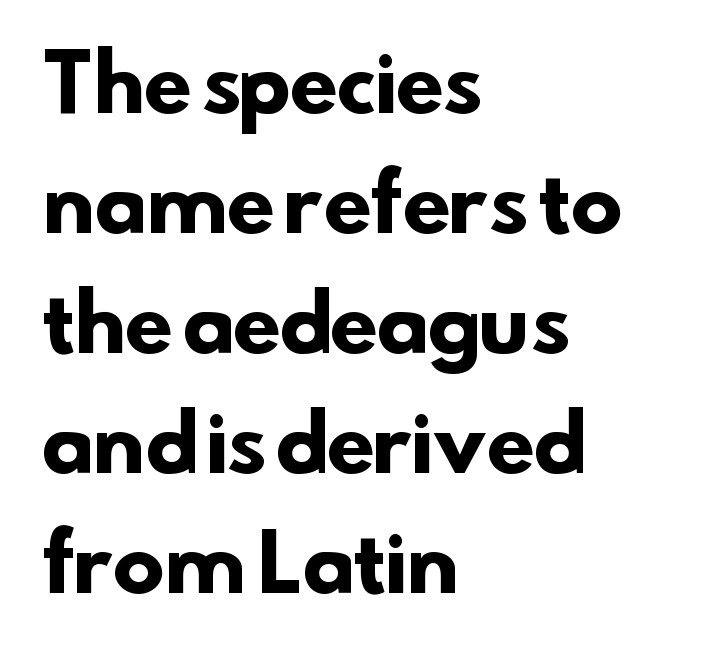
{"serif": "no", "bold": "yes", "weight": "heavy", "width": "normal", "stroke_contrast": "low", "x_height": "small", "monospaced": "no", "underline": "no", "align": "left", "line_spacing": "normal", "line_spacing_ratio": 1.54, "letter_spacing": "normal", "letter_spacing_em": 0.0, "glyph_px": 78}
